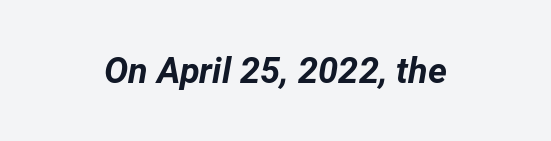
The image shows 36 px bold type, italic (leaning right); set normal letter spacing, not underlined; low stroke contrast and a medium x-height.
